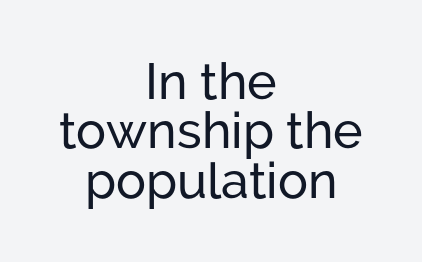
Short and long lines alike share a common midpoint. The text was rendered using a sans face with plain stroke endings. Characters follow at the spacing the type designer built in. Proportional: the letters do not fall into vertical columns. The specimen reads as upright at a glance.
